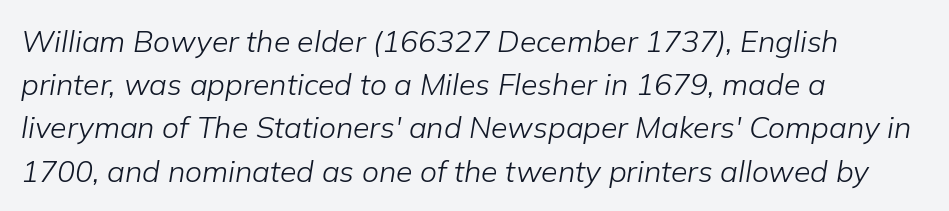
Q: Is the text bold? A: No.
Q: Is the text italic (slanted)? A: Yes, it leans right by about 9 degrees.
Q: Is the text underlined? A: No.
Q: How is the paragraph aligned? A: Left-aligned.
Q: Is the spacing between letters normal or unusually wide? A: Normal.
Q: Is the spacing between lines tight, normal or loose? A: Normal.
Q: Width (condensed, normal, or wide)? A: Normal.
Q: Stroke contrast? A: Low.
Q: x-height? A: Medium.
Q: Monospaced? A: No.
